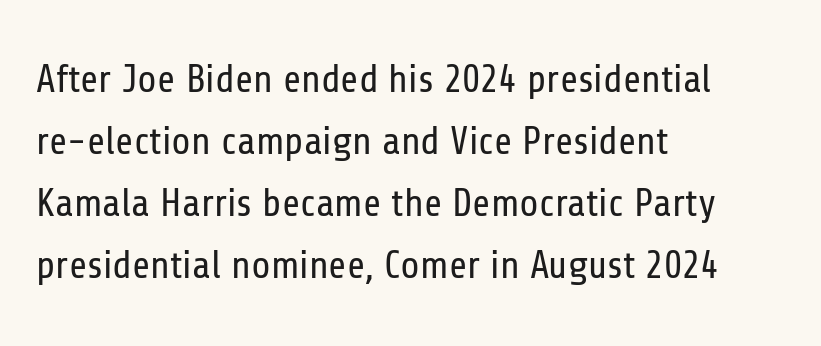
The rendering shows plain stroke endings on the letterforms — a sans-serif design. Posture: straight, roman, zero tilt. Has an underline been added? It has not. Short note: letters normally spaced. The weight would be labelled regular, book, light, or lighter still. Compared with a centered layout, this one pins lines to the left instead.
